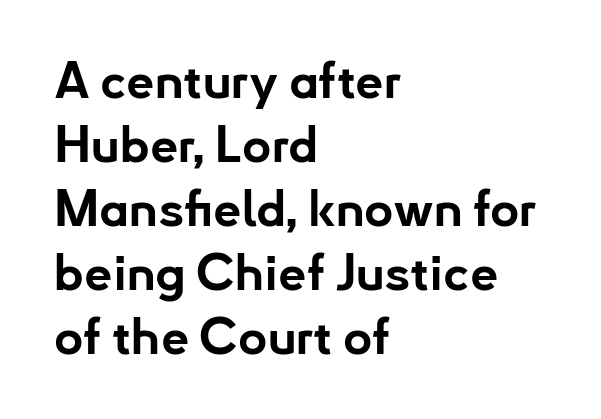
The image shows 50 px bold sans-serif type, upright; set left-aligned, normal line spacing (1.28x), normal letter spacing, not underlined; low stroke contrast and a small x-height.
